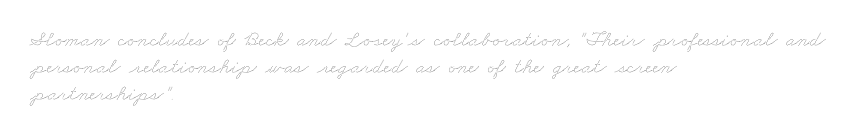
Q: Is the text bold? A: No.
Q: Is the text underlined? A: No.
Q: How is the paragraph aligned? A: Left-aligned.
Q: Is the spacing between letters normal or unusually wide? A: Normal.
